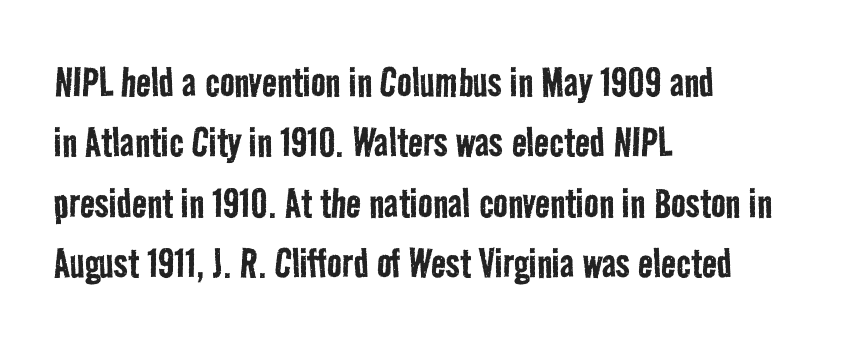
Observe the ordinary spacing: letters are neighbours, not strangers. Summary of weight: not heavy and not bold. Check the space under the baseline: it is left empty. These lines are composed in type without serifs. This sample has the flowing, uneven cadence of proportional lettering. Horizontally, the lines are justified to the leading edge only.
